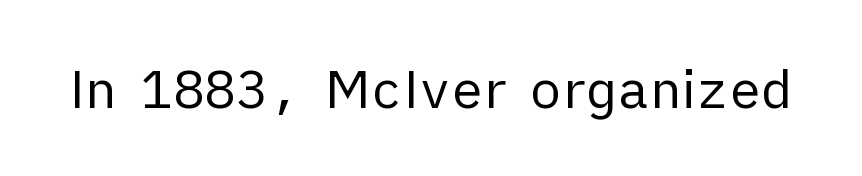
No feet cap the strokes, marking this as sans-serif type. How are the letters spaced? Ordinarily, with no added tracking. Heft: none added — not bold. These lines are rendered in a variable-pitch font.
